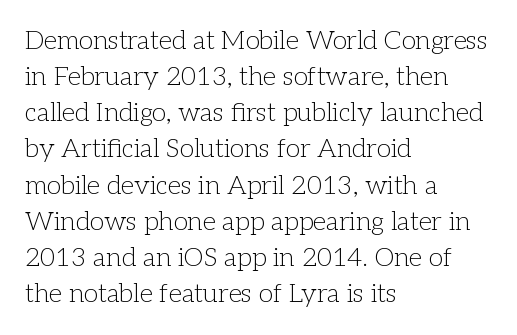
The image shows 26 px text type, upright; set left-aligned, normal line spacing (1.39x), normal letter spacing, not underlined.
